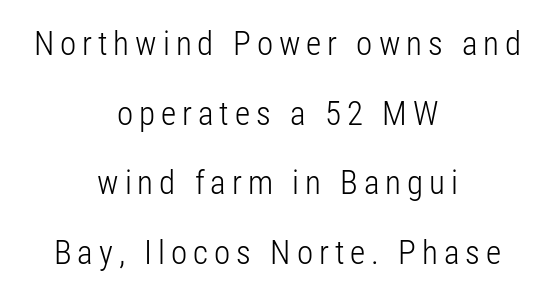
Q: Is the text bold? A: No.
Q: Is the text italic (slanted)? A: No, it is upright.
Q: Is the typeface a serif or a sans-serif typeface? A: Sans-serif.
Q: Is the text underlined? A: No.
Q: How is the paragraph aligned? A: Centered.
Q: Is the spacing between lines tight, normal or loose? A: Loose.
Q: Width (condensed, normal, or wide)? A: Condensed.
Q: Stroke contrast? A: Low.
Q: x-height? A: Medium.
Q: Monospaced? A: No.
